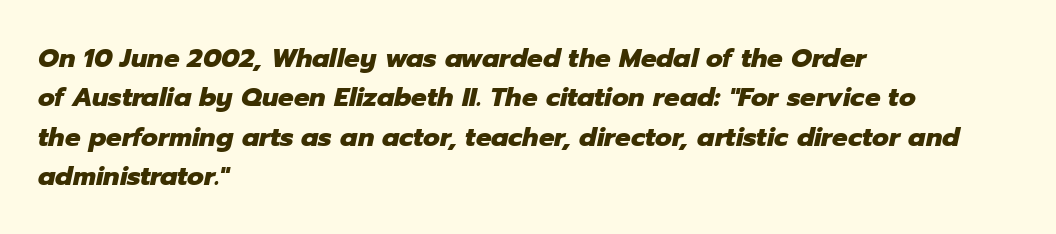
The image shows 26 px bold type, italic (leaning right); set left-aligned, normal line spacing (1.51x), normal letter spacing, not underlined.
